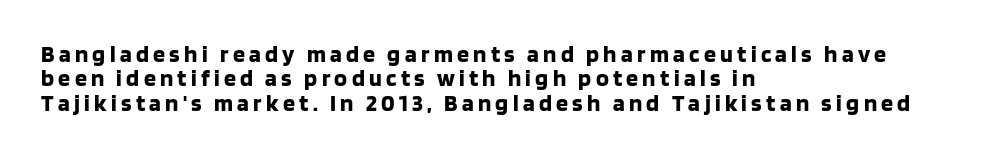
The image shows 24 px bold type, upright; set left-aligned, tight line spacing (1.02x), not underlined.
